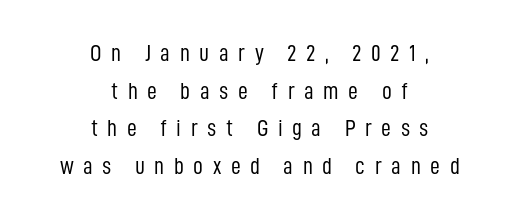
{"italic": "no", "bold": "no", "underline": "no", "align": "center", "line_spacing": "normal", "line_spacing_ratio": 1.57, "letter_spacing": "wide", "letter_spacing_em": 0.4, "glyph_px": 24}
